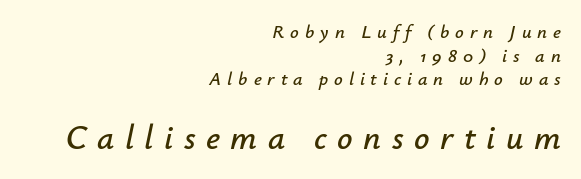
The letters advance in unequal steps, a hallmark of proportional type. One-word summary of the alignment: right. Unmarked baselines from the first word to the last. Words appear elongated and porous because spacing is wide. Slanted lettering throughout.
